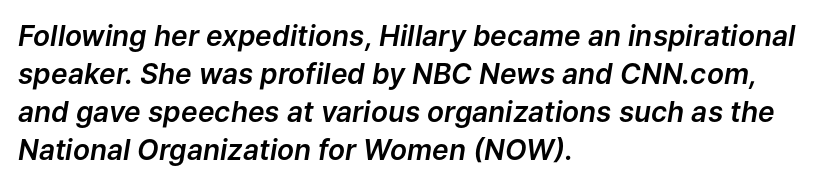
Underlining? Definitely not there. Default kerning and tracking; the words read as compact shapes. A typesetter would call this proportional, since set widths differ per character. It's the slanting kind of type. Caption: multi-line text, flush left, ragged right. In terms of leading, this rendering sits right in the middle.
